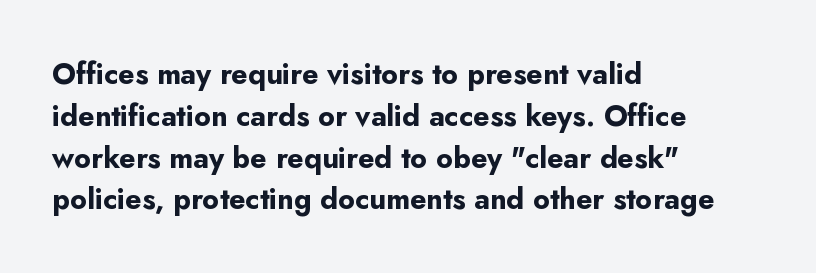
Q: Is the text bold? A: Yes.
Q: Is the text italic (slanted)? A: No, it is upright.
Q: Is the typeface a serif or a sans-serif typeface? A: Sans-serif.
Q: Is the text underlined? A: No.
Q: How is the paragraph aligned? A: Left-aligned.
Q: Is the spacing between letters normal or unusually wide? A: Normal.
Q: Is the spacing between lines tight, normal or loose? A: Normal.
Q: Width (condensed, normal, or wide)? A: Normal.
Q: Stroke contrast? A: Low.
Q: x-height? A: Small.
Q: Monospaced? A: No.
